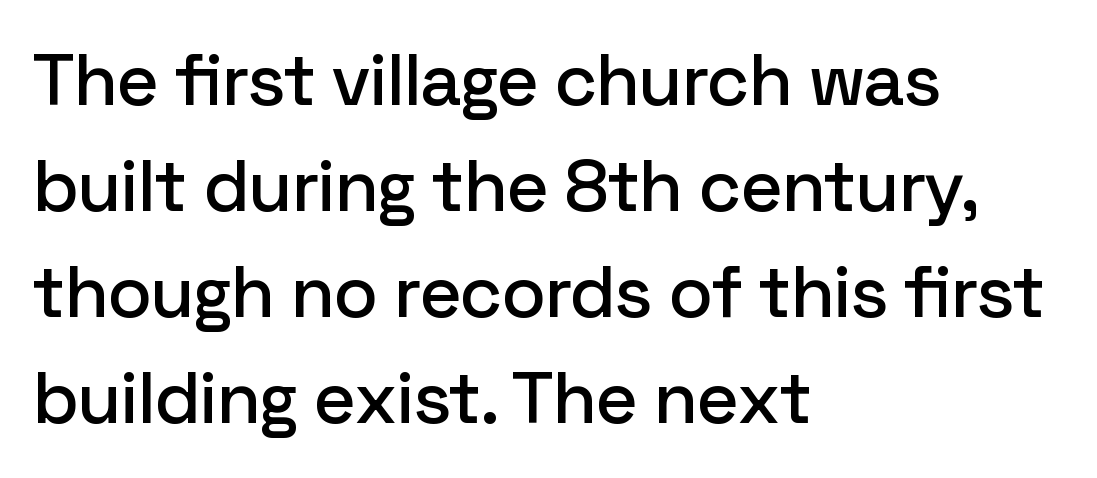
No word sits above an underline. Nobody touched the tracking dial on this one. Is the block centered? No — it sits flush against the left margin. Serifs: no, the terminals of the letterforms are clean. The letters advance in unequal steps, a hallmark of proportional type. If you drew a line through each stem, it would be perfectly vertical.
